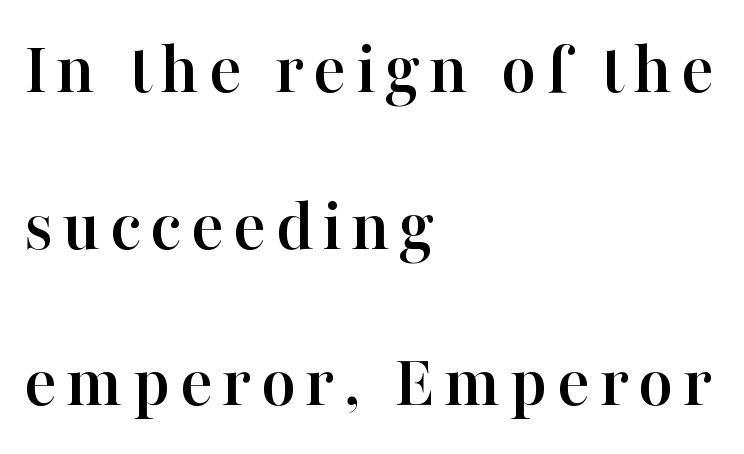
Tall strokes in this sample are plumb rather than angled. Type style note: has serifs. Whoever set this chose breathing room over compactness in the vertical rhythm. The letters advance in unequal steps, a hallmark of proportional type. Underlining? Definitely not there.
